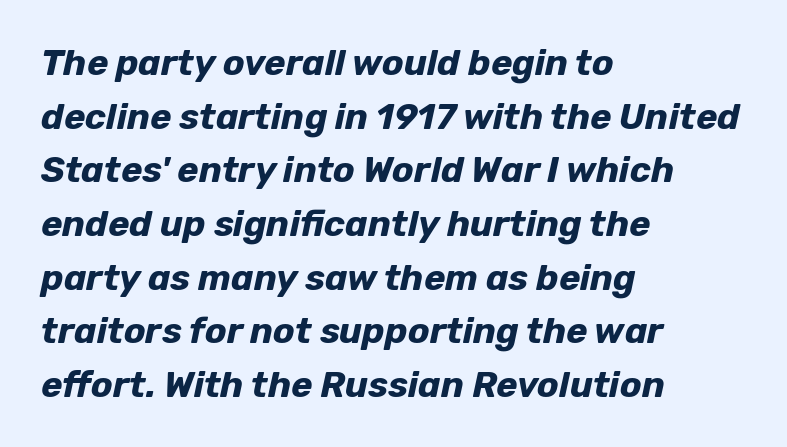
Q: Is the text bold? A: Yes.
Q: Is the text italic (slanted)? A: Yes, it leans right by about 12 degrees.
Q: Is the text underlined? A: No.
Q: How is the paragraph aligned? A: Left-aligned.
Q: Is the spacing between letters normal or unusually wide? A: Normal.
Q: Is the spacing between lines tight, normal or loose? A: Normal.
Q: Width (condensed, normal, or wide)? A: Normal.
Q: Stroke contrast? A: Low.
Q: x-height? A: Medium.
Q: Monospaced? A: No.
